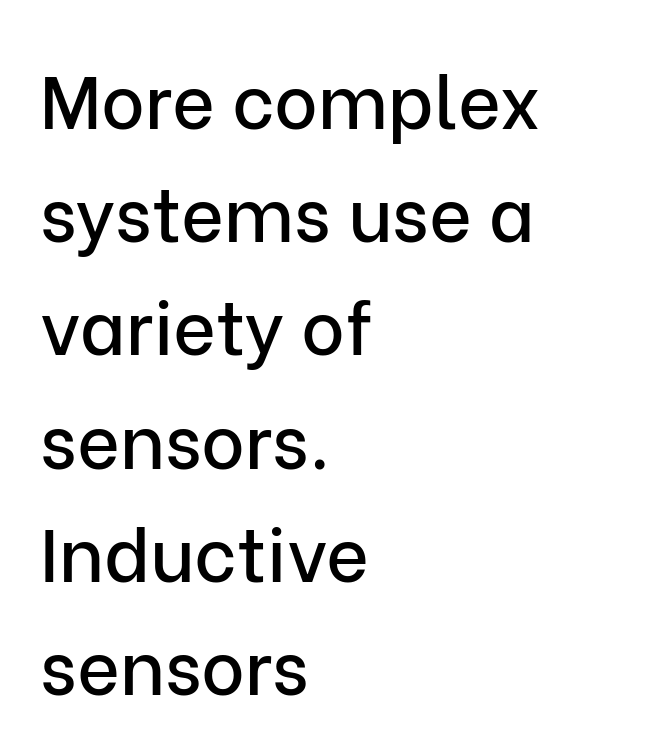
{"serif": "no", "italic": "no", "width": "normal", "stroke_contrast": "low", "x_height": "medium", "monospaced": "no", "underline": "no", "align": "left", "line_spacing": "normal", "line_spacing_ratio": 1.53, "letter_spacing": "normal", "letter_spacing_em": 0.0, "glyph_px": 74}
